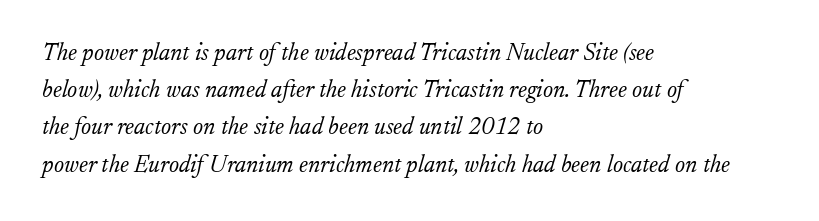
The image shows 24 px text type, italic (leaning right); set left-aligned, normal line spacing (1.55x), normal letter spacing, not underlined.
